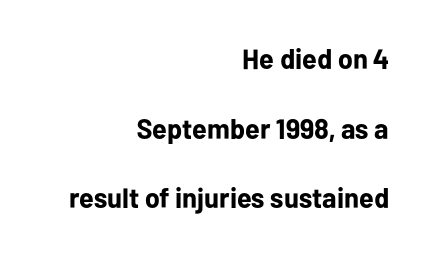
Q: Is the text bold? A: Yes.
Q: Is the text italic (slanted)? A: No, it is upright.
Q: Is the typeface a serif or a sans-serif typeface? A: Sans-serif.
Q: Is the text underlined? A: No.
Q: How is the paragraph aligned? A: Right-aligned.
Q: Is the spacing between letters normal or unusually wide? A: Normal.
Q: Is the spacing between lines tight, normal or loose? A: Loose.
Q: Width (condensed, normal, or wide)? A: Normal.
Q: Stroke contrast? A: Low.
Q: x-height? A: Medium.
Q: Monospaced? A: No.
